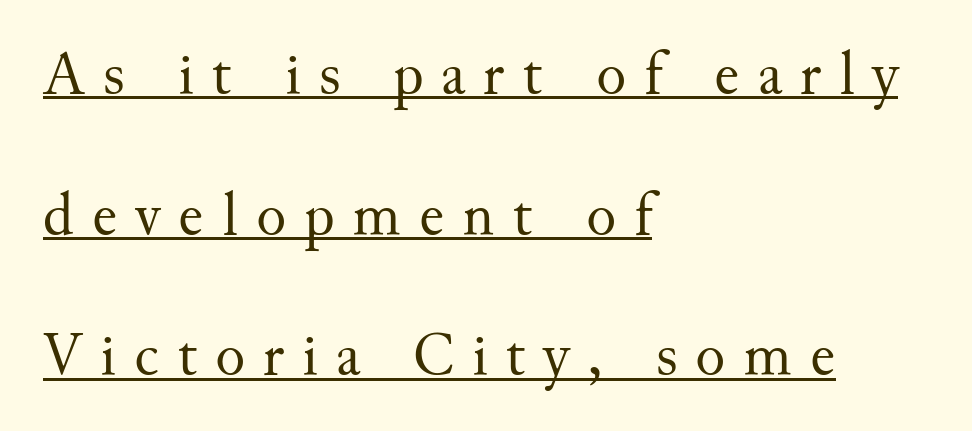
The image shows 62 px regular-weight serif type, upright; set left-aligned, loose line spacing (2.27x), unusually wide letter spacing (+0.29 em), underlined; medium stroke contrast and a small x-height.
